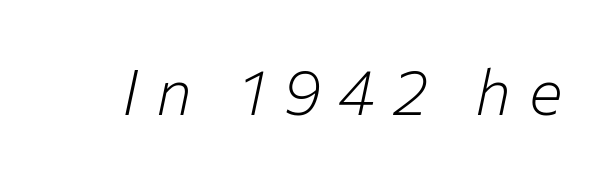
The image shows 63 px light type, italic (leaning right); set unusually wide letter spacing (+0.28 em), not underlined; low stroke contrast and a medium x-height.
